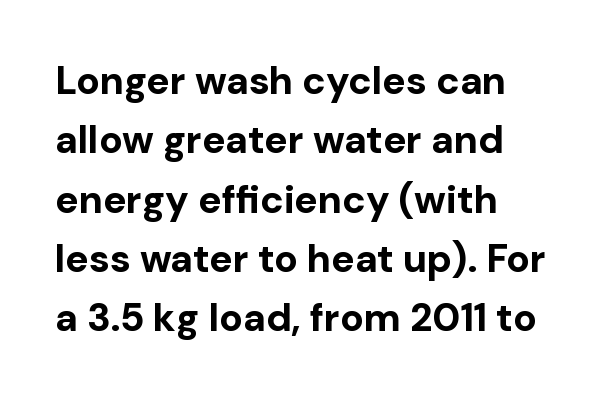
The image shows 39 px bold sans-serif type, upright; set left-aligned, normal line spacing (1.52x), normal letter spacing, not underlined; low stroke contrast and a medium x-height.
